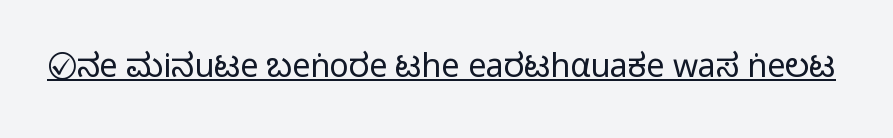
Ascenders rise straight up at ninety degrees. These lines keep a tight, regular rhythm from letter to letter. Unlike a traditional serif, this face leaves its strokes unadorned. Each line of the rendering has a horizontal stroke beneath the glyphs.
